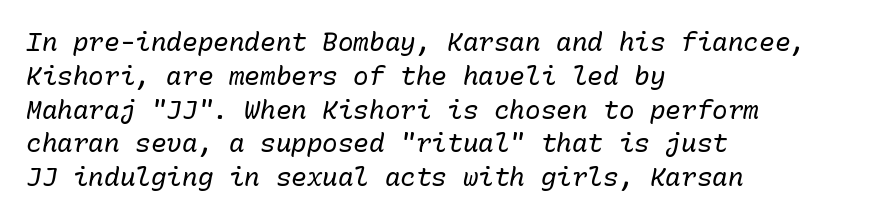
{"italic": "yes", "lean": "right", "slant_degrees": 10, "bold": "no", "underline": "no", "align": "left", "line_spacing": "normal", "line_spacing_ratio": 1.3, "letter_spacing": "normal", "letter_spacing_em": 0.0, "glyph_px": 26}
